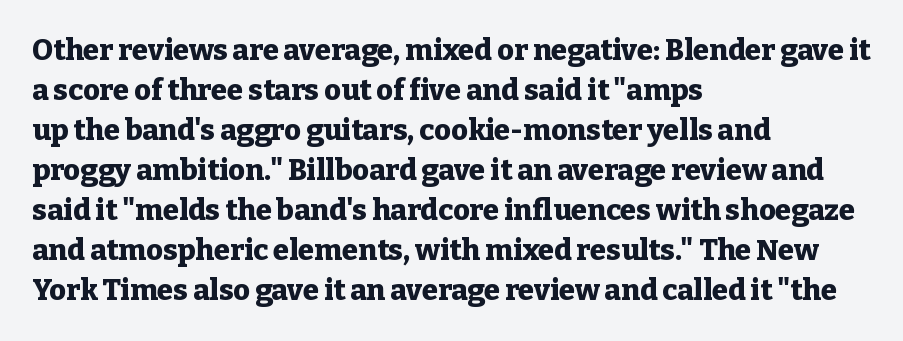
{"serif": "yes", "italic": "no", "bold": "yes", "weight": "heavy", "width": "normal", "stroke_contrast": "low", "x_height": "medium", "monospaced": "no", "underline": "no", "align": "left", "line_spacing": "normal", "line_spacing_ratio": 1.38, "letter_spacing": "normal", "letter_spacing_em": 0.0, "glyph_px": 29}
